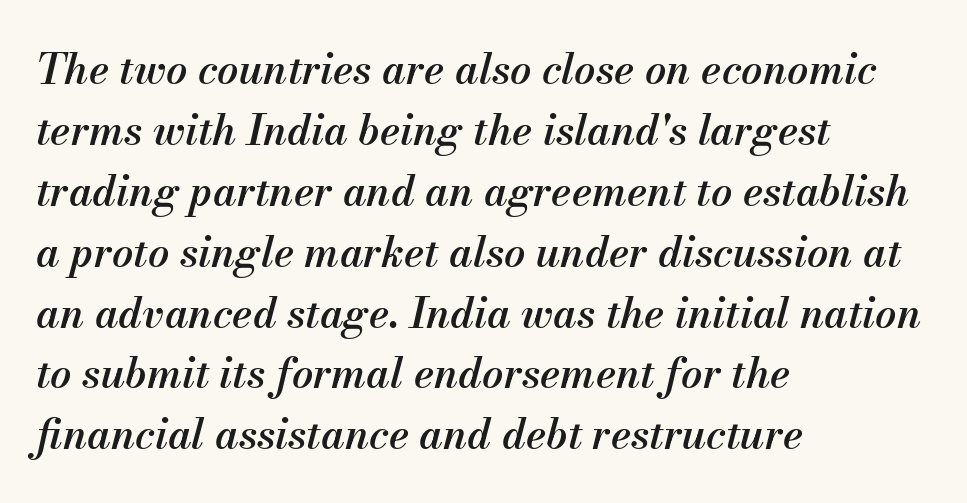
{"italic": "yes", "lean": "right", "slant_degrees": 13, "bold": "semi", "weight": "semibold", "width": "normal", "stroke_contrast": "medium", "x_height": "small", "monospaced": "no", "underline": "no", "align": "left", "line_spacing": "normal", "line_spacing_ratio": 1.45, "letter_spacing": "normal", "letter_spacing_em": 0.0, "glyph_px": 42}
